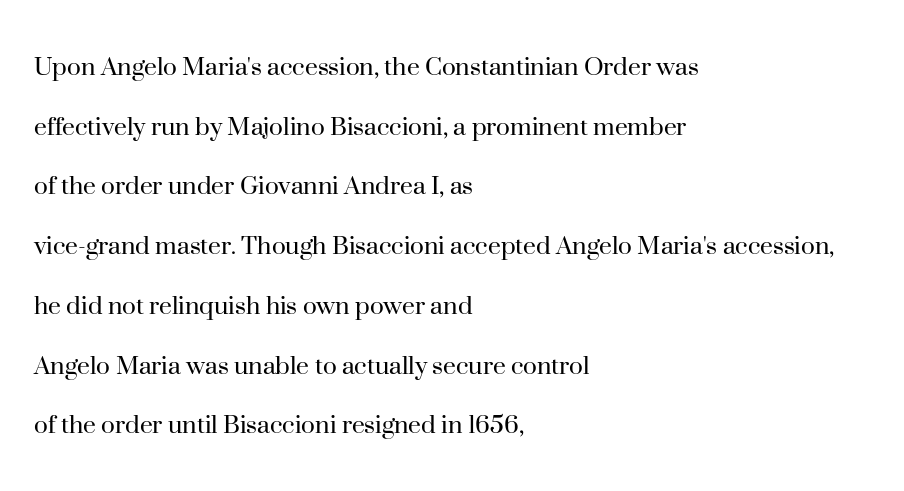
{"serif": "yes", "italic": "no", "bold": "no", "weight": "regular", "width": "normal", "stroke_contrast": "high", "x_height": "small", "monospaced": "no", "underline": "no", "align": "left", "line_spacing": "loose", "line_spacing_ratio": 2.06, "letter_spacing": "normal", "letter_spacing_em": 0.0, "glyph_px": 29}
